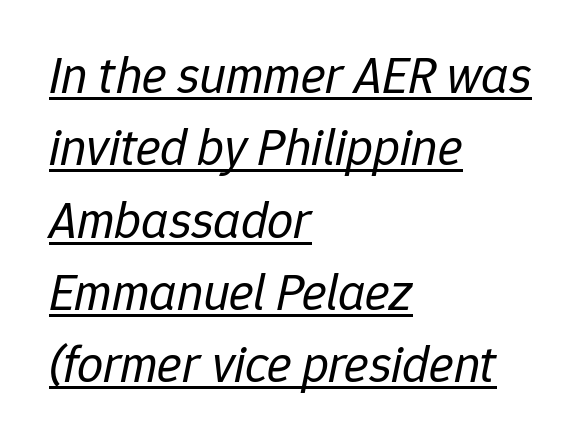
The image shows 52 px regular-weight type, italic (leaning right); set left-aligned, normal line spacing (1.39x), normal letter spacing, underlined; low stroke contrast and a medium x-height.
